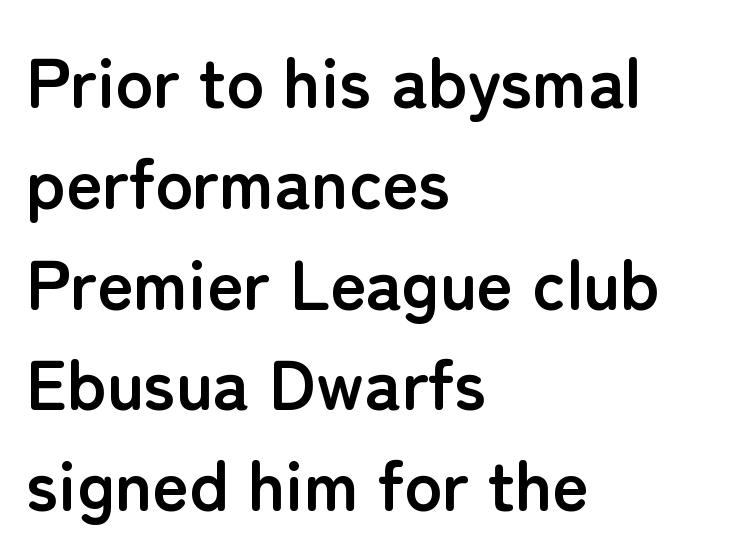
The image shows 70 px semibold sans-serif type, upright; set left-aligned, normal line spacing (1.44x), normal letter spacing, not underlined; low stroke contrast and a medium x-height.
